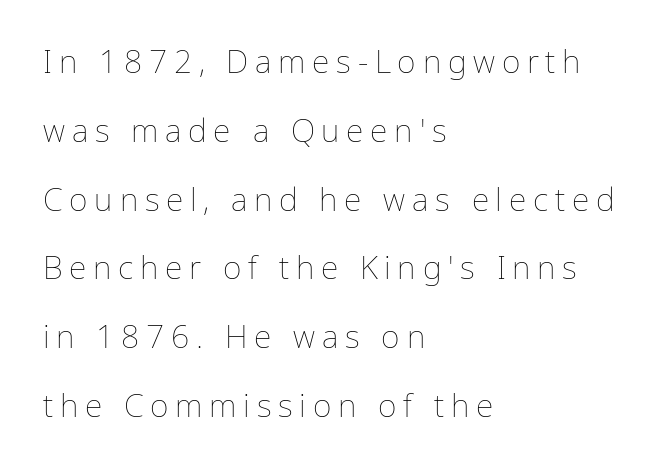
Alignment: flush left. This sample uses an upright cut, with every glyph sitting square on the baseline. The typeface has the unassuming heft of standard copy or less. Tracking here is generous; glyphs stand well apart from one another. Honestly, the rows look like they've been pulled way apart. The rendering uses natural spacing where letterforms have individual widths.
